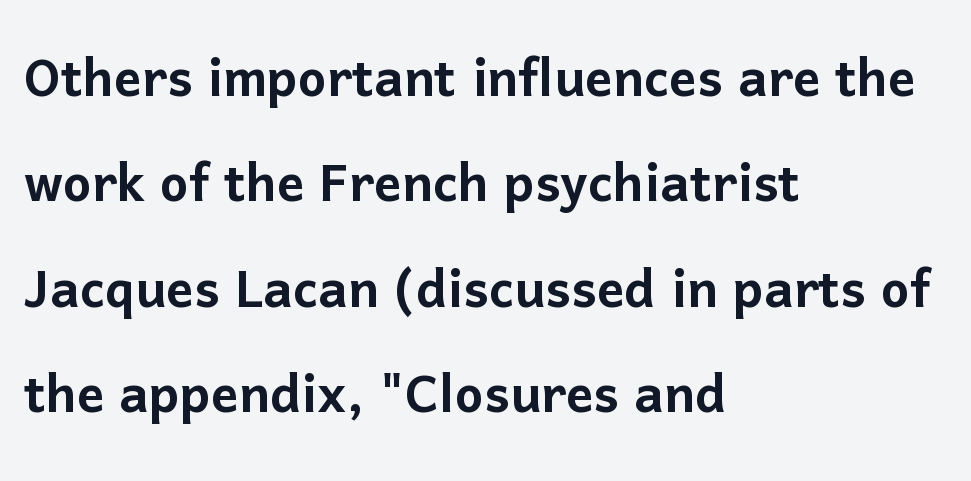
The image shows 68 px sans-serif type, upright; set left-aligned, normal line spacing (1.55x), normal letter spacing, not underlined; low stroke contrast and a medium x-height.
